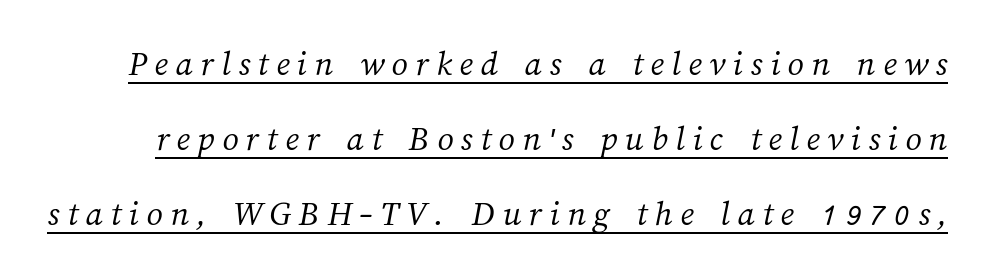
{"bold": "no", "weight": "light", "width": "normal", "stroke_contrast": "medium", "x_height": "medium", "monospaced": "no", "underline": "yes", "line_spacing": "loose", "line_spacing_ratio": 2.08, "letter_spacing": "wide", "letter_spacing_em": 0.21, "glyph_px": 36}
